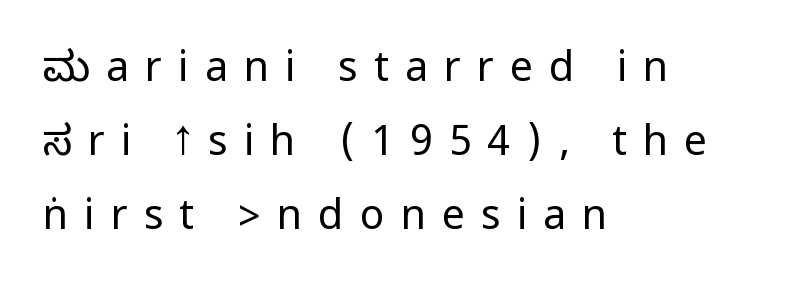
Examine the stroke ends and you'll find no serifs. Between one letter and the next there's a generous, obvious gap. This sample uses an upright cut, with every glyph sitting square on the baseline. The space directly below the letters is spotless. This sample is left-justified, so line endings fall wherever the words run out.
